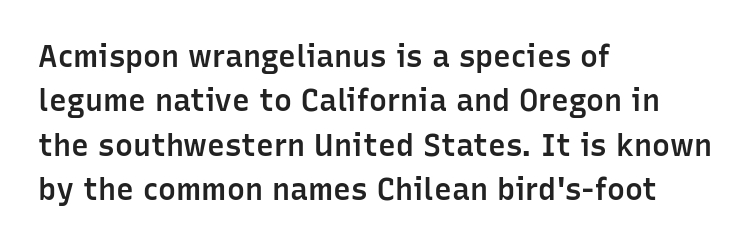
Where is the straight margin? On the left. Evenly set lines give the paragraph a standard silhouette. The font's upright variant was chosen for this text. Underlining? Definitely not there. I'd call this a sans setting — the letters go barefoot.
